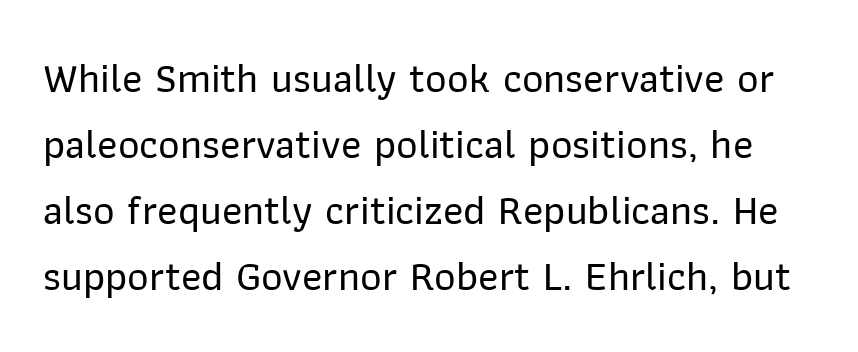
If you drew a line through each stem, it would be perfectly vertical. The rendering uses a moderate line-height, typical for paragraphs. The rendering uses natural spacing where letterforms have individual widths. The designer went with a sans here, leaving each stem footless. These lines keep a tight, regular rhythm from letter to letter. Has an underline been added? It has not.
